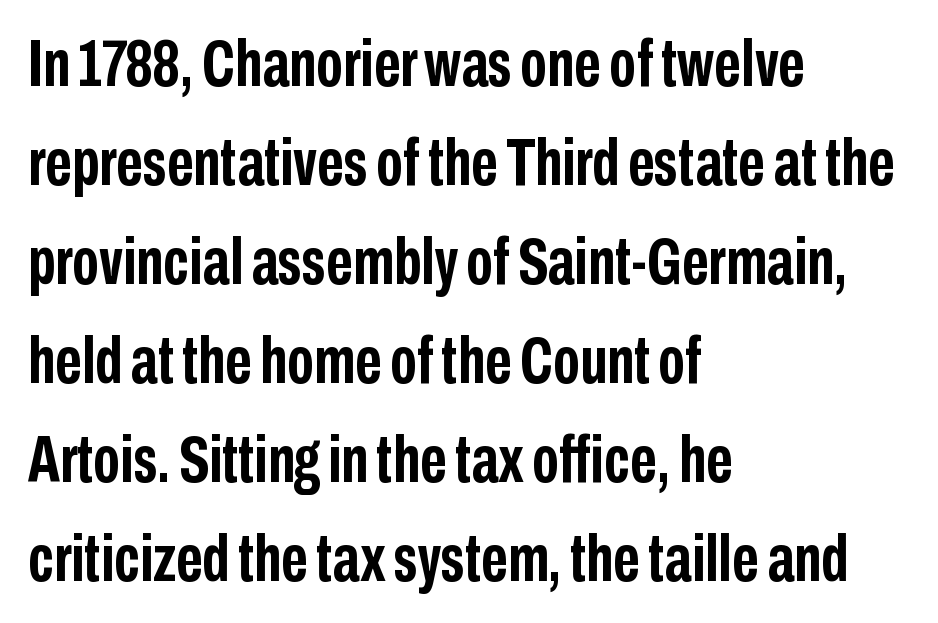
The image shows 66 px semibold, condensed sans-serif type, upright; set left-aligned, normal line spacing (1.5x), normal letter spacing, not underlined; low stroke contrast and a medium x-height.
